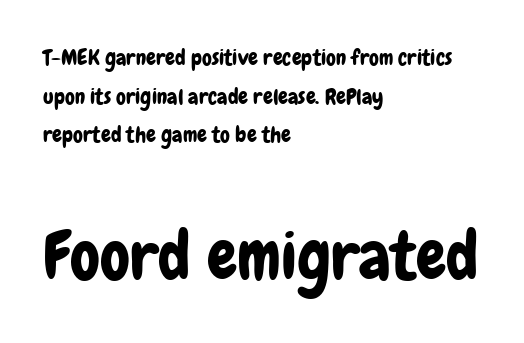
Q: Is the text italic (slanted)? A: No, it is upright.
Q: Is the typeface a serif or a sans-serif typeface? A: Sans-serif.
Q: Is the text underlined? A: No.
Q: How is the paragraph aligned? A: Left-aligned.
Q: Is the spacing between letters normal or unusually wide? A: Normal.
Q: Which block of text is set in a larger size, the first (top) or the second (bottom)? A: The second (bottom) one.
Q: Width (condensed, normal, or wide)? A: Condensed.
Q: Stroke contrast? A: Low.
Q: x-height? A: Medium.
Q: Monospaced? A: No.
